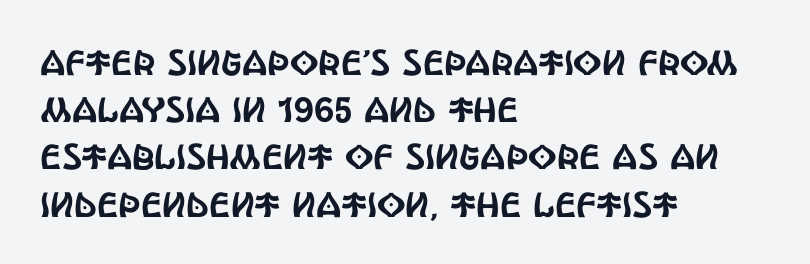
The font family rendered here belongs to the sans-serif group. All the whitespace from short lines collects on the right. Rows of type keep a routine distance in the vertical direction. A clean baseline with only descenders dipping below it.
